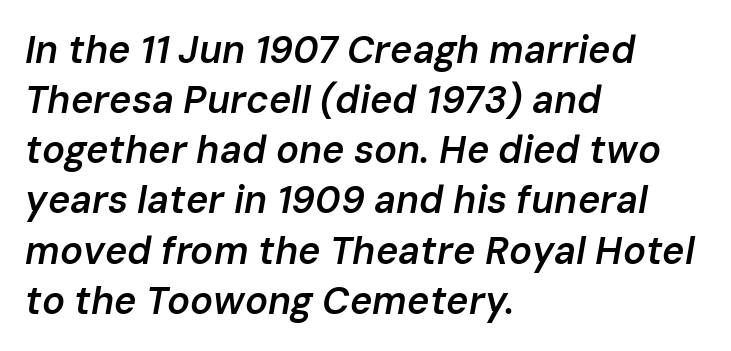
{"italic": "yes", "lean": "right", "slant_degrees": 10, "bold": "semi", "weight": "semibold", "width": "normal", "stroke_contrast": "low", "x_height": "medium", "monospaced": "no", "underline": "no", "align": "left", "line_spacing": "normal", "line_spacing_ratio": 1.32, "letter_spacing": "normal", "letter_spacing_em": 0.0, "glyph_px": 38}
